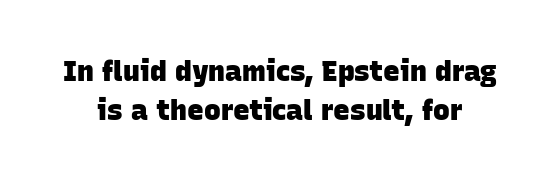
Q: Is the text bold? A: Yes.
Q: Is the typeface a serif or a sans-serif typeface? A: Sans-serif.
Q: Is the text underlined? A: No.
Q: Is the spacing between letters normal or unusually wide? A: Normal.
Q: Is the spacing between lines tight, normal or loose? A: Normal.
Q: Width (condensed, normal, or wide)? A: Normal.
Q: Stroke contrast? A: Low.
Q: x-height? A: Large.
Q: Monospaced? A: No.
